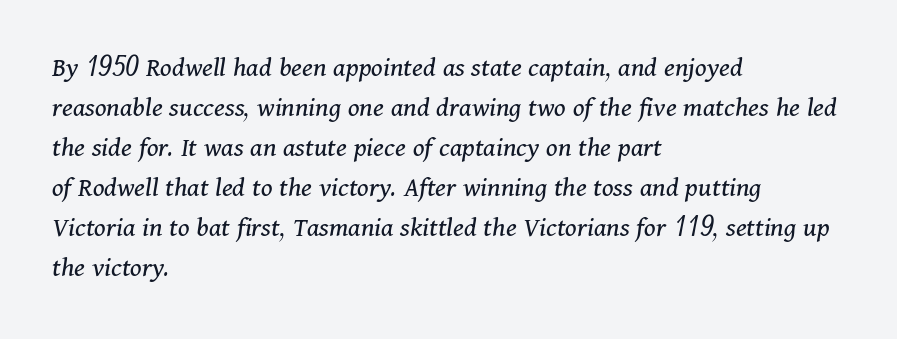
Q: Is the text bold? A: No.
Q: Is the text italic (slanted)? A: Yes, it leans right by about 11 degrees.
Q: Is the typeface a serif or a sans-serif typeface? A: Serif.
Q: Is the text underlined? A: No.
Q: How is the paragraph aligned? A: Left-aligned.
Q: Is the spacing between letters normal or unusually wide? A: Normal.
Q: Is the spacing between lines tight, normal or loose? A: Normal.
Q: Width (condensed, normal, or wide)? A: Normal.
Q: Stroke contrast? A: Medium.
Q: x-height? A: Medium.
Q: Monospaced? A: No.
